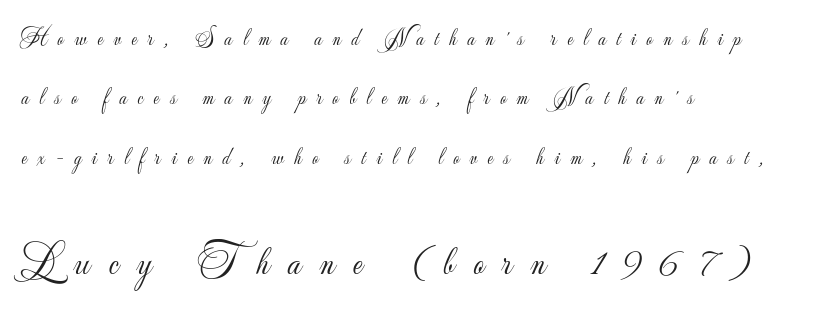
One-word summary of the alignment: left. In this sample the second text group is rendered at the bigger scale. Spacing verdict: proportional, widths tailored to each character. Reading down the column, the eye jumps a long way to each next line. Heaviness? Minimal to ordinary, like unemphasized prose. The rendering shows plain stroke endings on the letterforms — a sans-serif design.
